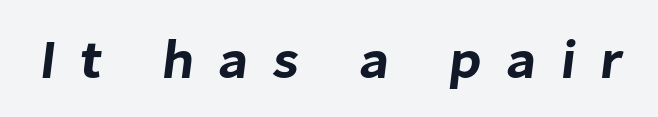
{"serif": "no", "width": "normal", "stroke_contrast": "low", "x_height": "medium", "monospaced": "no", "underline": "no", "letter_spacing": "wide", "letter_spacing_em": 0.43, "glyph_px": 55}
